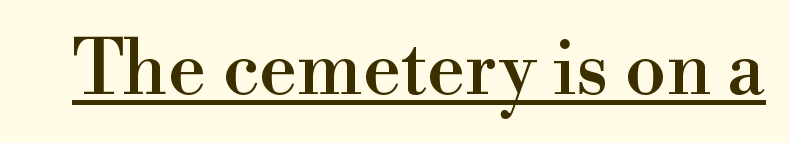
{"serif": "yes", "italic": "no", "width": "normal", "stroke_contrast": "high", "x_height": "small", "monospaced": "no", "underline": "yes", "letter_spacing": "normal", "letter_spacing_em": 0.0, "glyph_px": 75}
